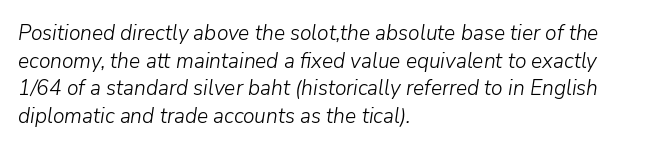
The image shows 21 px text type, italic (leaning right); set left-aligned, normal line spacing (1.32x), normal letter spacing, not underlined.
